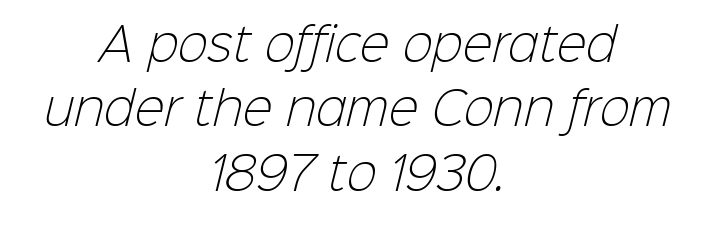
The image shows 45 px light sans-serif type; set centered, normal line spacing (1.43x), normal letter spacing, not underlined; low stroke contrast and a medium x-height.
